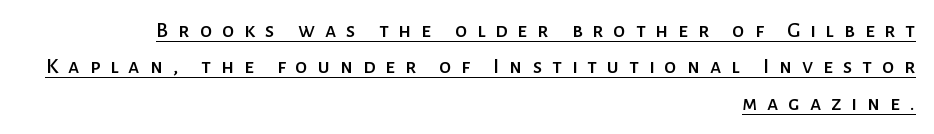
{"italic": "no", "underline": "yes", "align": "right", "line_spacing": "normal", "line_spacing_ratio": 1.65, "letter_spacing": "wide", "letter_spacing_em": 0.45, "glyph_px": 22}
